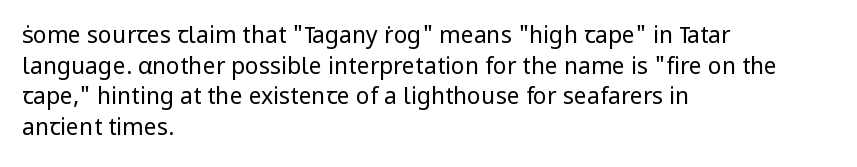
{"italic": "no", "bold": "no", "underline": "no", "align": "left", "line_spacing": "normal", "line_spacing_ratio": 1.33, "letter_spacing": "normal", "letter_spacing_em": 0.0, "glyph_px": 23}
